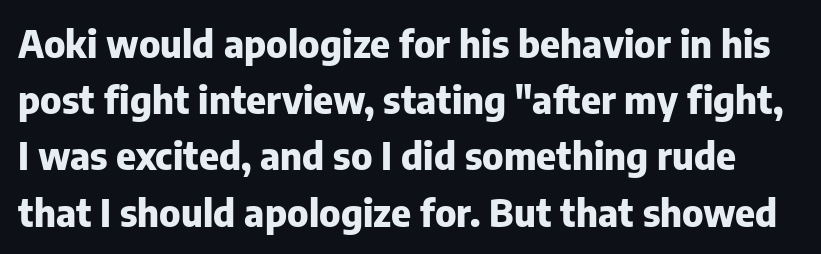
Weight check: bold — yes, fully. Characters remain perfectly vertical along every line. In terms of letterspacing, this is plain default setting. In terms of leading, this rendering sits right in the middle. Note the varied advance widths — an 'i' is clearly narrower than an 'm'.
